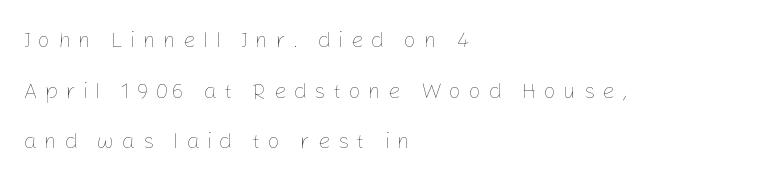
{"italic": "no", "bold": "no", "underline": "no", "align": "left", "line_spacing": "loose", "line_spacing_ratio": 2.3, "letter_spacing": "wide", "letter_spacing_em": 0.33, "glyph_px": 22}
